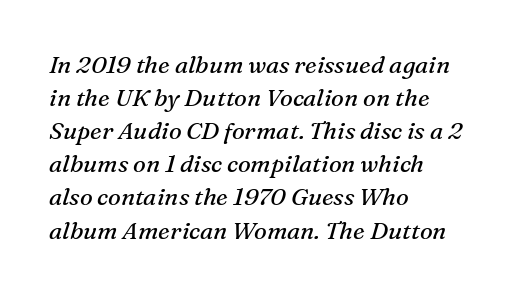
The image shows 24 px text type, italic (leaning right); set left-aligned, normal line spacing (1.38x), normal letter spacing, not underlined.
